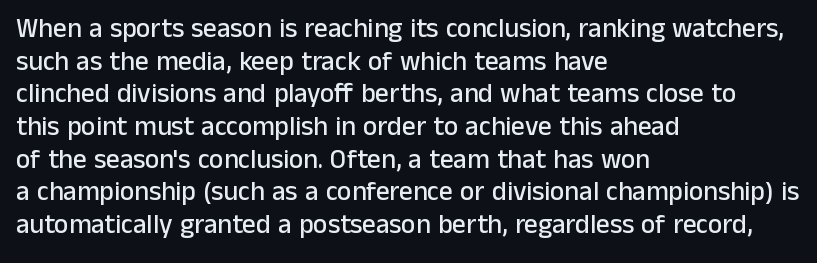
Words float on clear page, feet unadorned. Words appear dense and cohesive because spacing is normal. The lettering holds an erect, upright posture throughout. If you drew a ruler down the left edge, every line would touch it.
